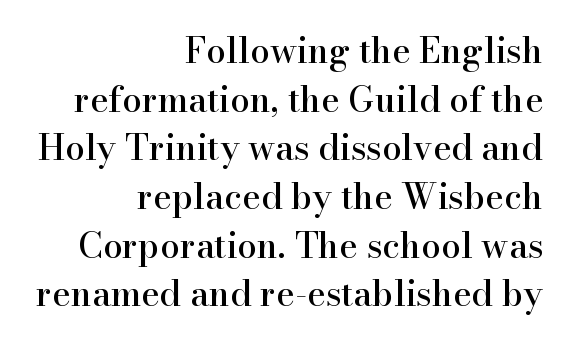
{"serif": "yes", "italic": "no", "width": "normal", "stroke_contrast": "high", "x_height": "small", "monospaced": "no", "underline": "no", "align": "right", "line_spacing": "normal", "line_spacing_ratio": 1.39, "letter_spacing": "normal", "letter_spacing_em": 0.0, "glyph_px": 35}
